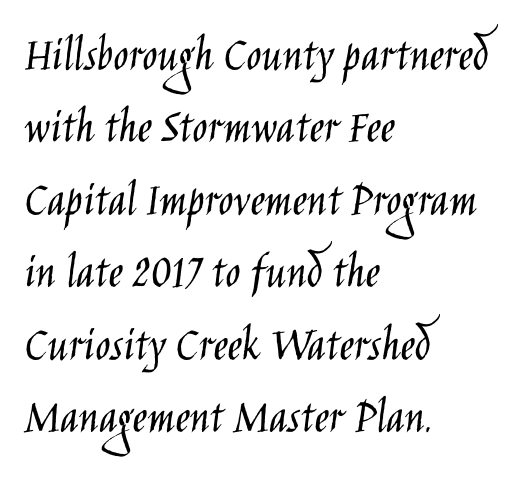
The image shows 50 px light, condensed sans-serif type; set left-aligned, normal line spacing (1.45x), normal letter spacing, not underlined; low stroke contrast and a large x-height.
